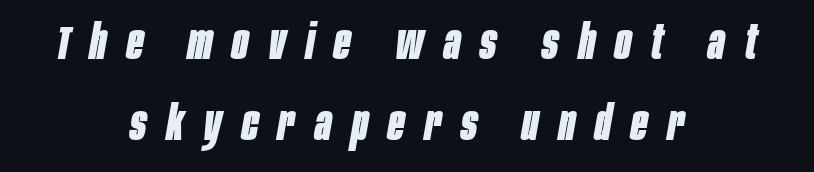
The image shows 48 px bold, condensed type, italic (leaning right); set centered, normal line spacing (1.68x), unusually wide letter spacing (+0.42 em), not underlined; low stroke contrast and a large x-height.
